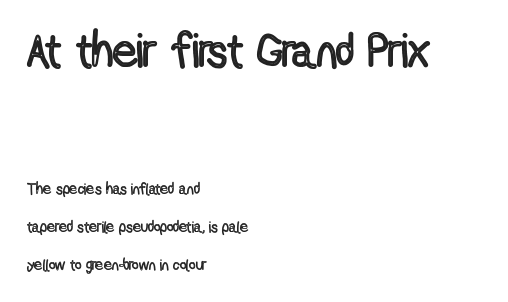
The passage shown is typed in a proportional face where columns would drift. Notice how the stems are strictly vertical — no italics here. Larger block? The one above; the one below is distinctly smaller. One glance says open: line gaps are wider than usual.
